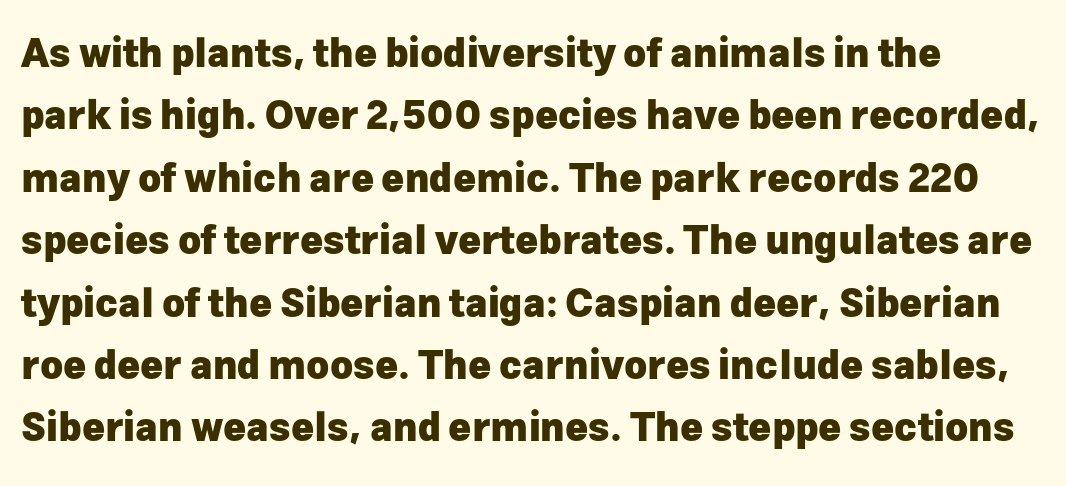
The image shows 39 px heavy sans-serif type, upright; set left-aligned, normal line spacing (1.6x), normal letter spacing, not underlined; low stroke contrast and a medium x-height.
